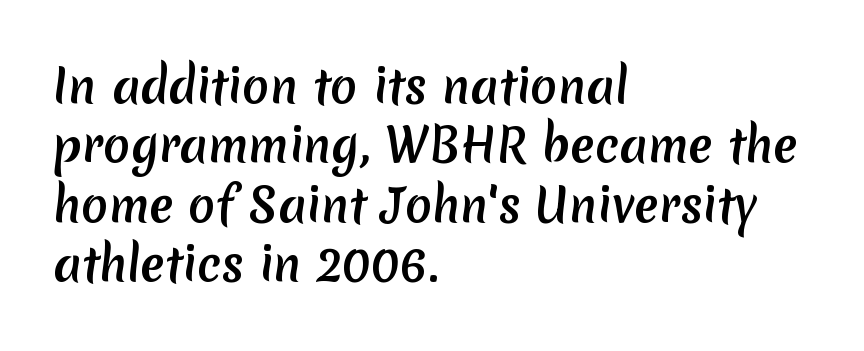
Q: Is the text bold? A: Yes.
Q: Is the typeface a serif or a sans-serif typeface? A: Sans-serif.
Q: Is the text underlined? A: No.
Q: How is the paragraph aligned? A: Left-aligned.
Q: Is the spacing between letters normal or unusually wide? A: Normal.
Q: Is the spacing between lines tight, normal or loose? A: Normal.
Q: Width (condensed, normal, or wide)? A: Normal.
Q: Stroke contrast? A: Low.
Q: x-height? A: Medium.
Q: Monospaced? A: No.
